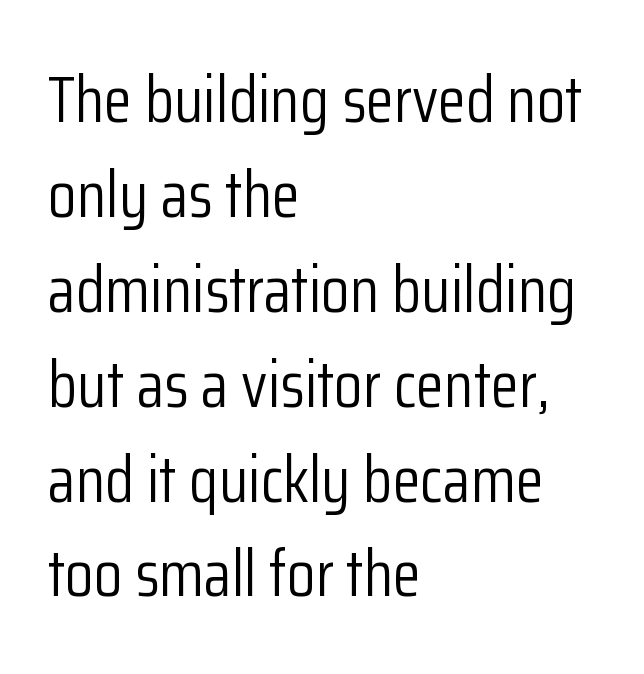
{"serif": "no", "italic": "no", "bold": "no", "weight": "light", "width": "condensed", "stroke_contrast": "low", "x_height": "medium", "monospaced": "no", "underline": "no", "align": "left", "line_spacing": "normal", "line_spacing_ratio": 1.46, "letter_spacing": "normal", "letter_spacing_em": 0.0, "glyph_px": 65}
